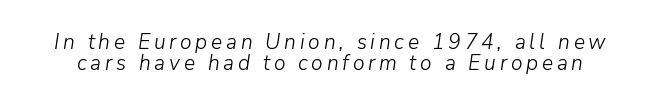
The image shows 21 px text type, italic (leaning right); set tight line spacing (0.98x), not underlined.
